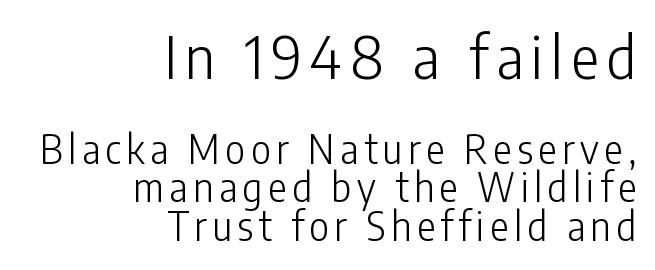
This sample uses a sans-serif face. This block would grow much taller if given ordinary leading; it's compressed now. The baseline area is clear. These lines were composed using upright roman letters. Each letter keeps its own natural width here, so spacing adapts to shape. Notice how the passage keeps a crisp vertical edge on the right only.
